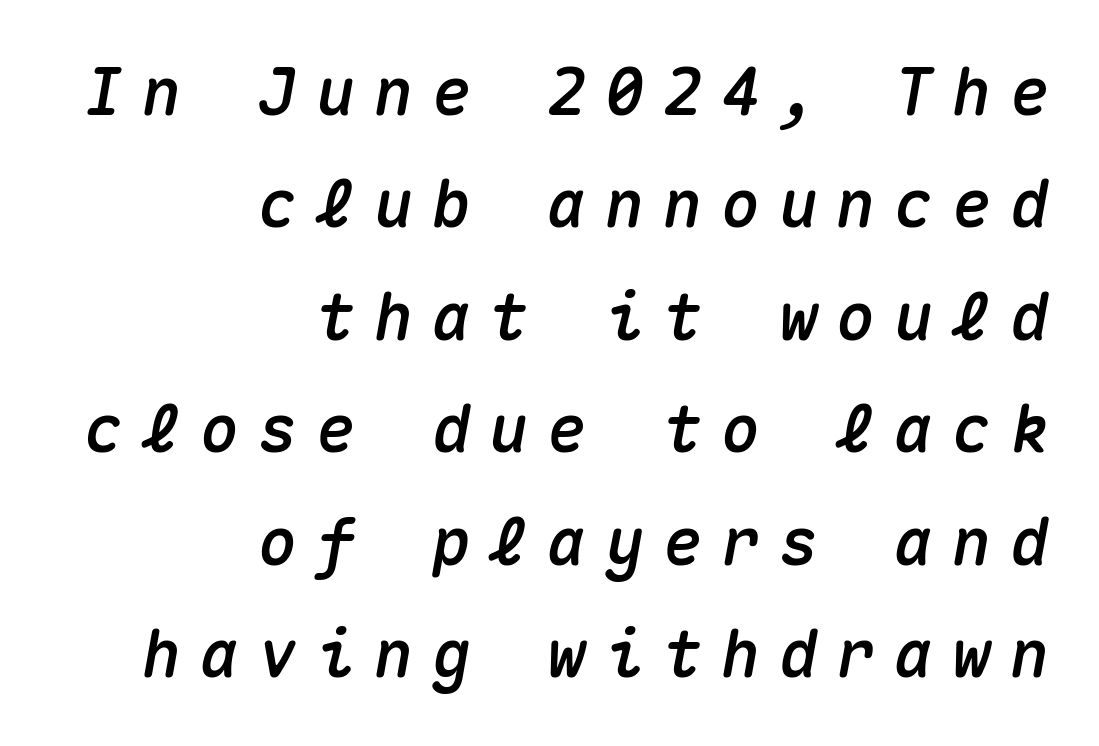
Q: Is the text italic (slanted)? A: Yes, it leans right by about 10 degrees.
Q: Is the text underlined? A: No.
Q: How is the paragraph aligned? A: Right-aligned.
Q: Is the spacing between letters normal or unusually wide? A: Unusually wide.
Q: Width (condensed, normal, or wide)? A: Normal.
Q: Stroke contrast? A: Medium.
Q: x-height? A: Medium.
Q: Monospaced? A: Yes.
